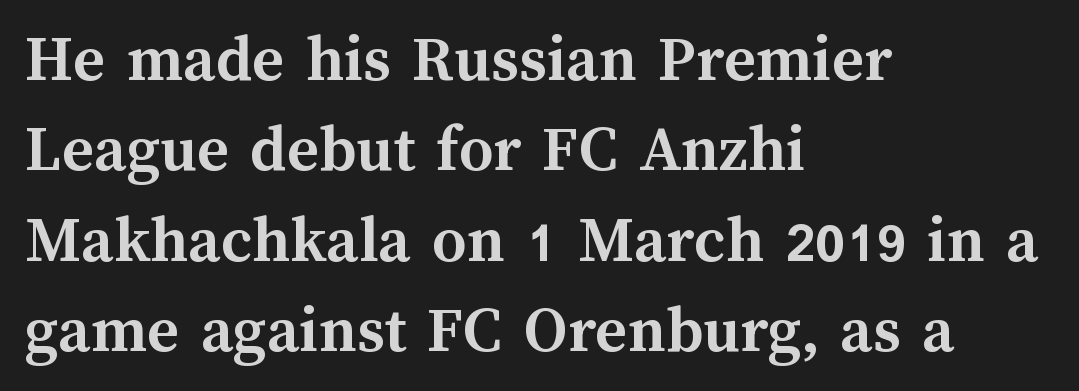
{"italic": "no", "bold": "yes", "weight": "semibold", "width": "normal", "stroke_contrast": "medium", "x_height": "medium", "monospaced": "no", "underline": "no", "align": "left", "line_spacing": "normal", "line_spacing_ratio": 1.33, "letter_spacing": "normal", "letter_spacing_em": 0.0, "glyph_px": 68}
